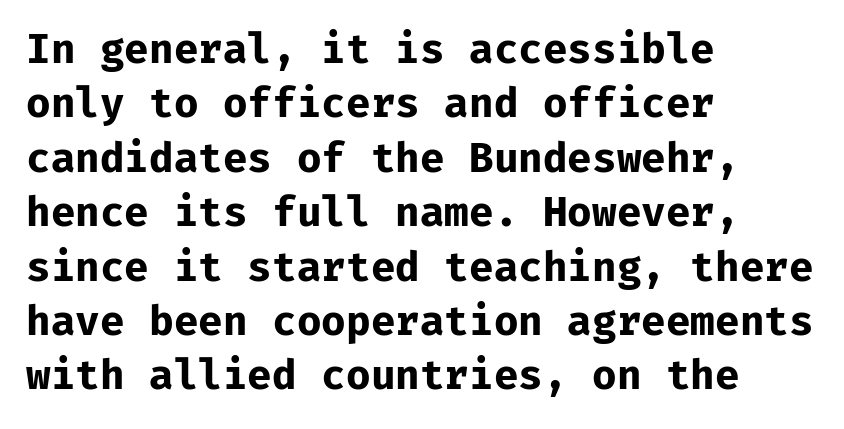
Q: Is the text bold? A: Yes.
Q: Is the text italic (slanted)? A: No, it is upright.
Q: Is the typeface a serif or a sans-serif typeface? A: Sans-serif.
Q: Is the text underlined? A: No.
Q: How is the paragraph aligned? A: Left-aligned.
Q: Is the spacing between letters normal or unusually wide? A: Normal.
Q: Is the spacing between lines tight, normal or loose? A: Normal.
Q: Width (condensed, normal, or wide)? A: Normal.
Q: Stroke contrast? A: Low.
Q: x-height? A: Medium.
